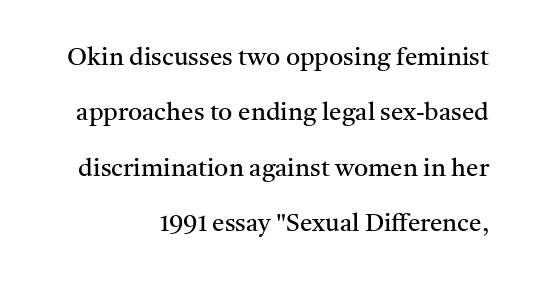
Caption: multi-line text, flush right, ragged left. Is the letter spacing exaggerated? No — it looks like the ordinary default. Rendered with straight, roman letterforms. Check under the words: just untouched page. The characters are drawn with everyday or finer stroke widths.
